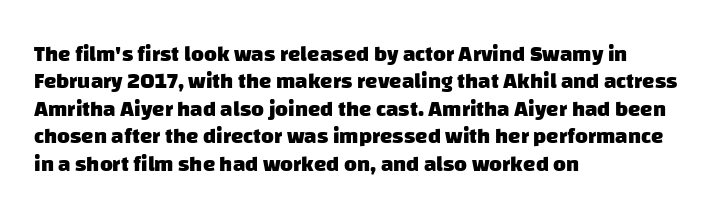
{"bold": "yes", "underline": "no", "align": "left", "line_spacing": "normal", "line_spacing_ratio": 1.25, "letter_spacing": "normal", "letter_spacing_em": 0.0, "glyph_px": 22}
